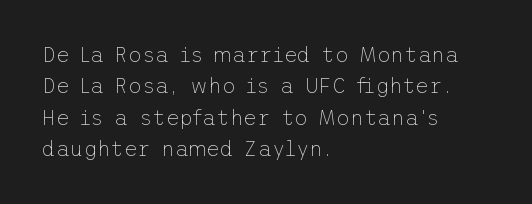
Each row of text sits above clean, open space. Italic? Not at all — the glyphs are vertical. Typeset ragged right — the left edge is the straight one. Each word holds together tightly as a unit, with standard inter-letter gaps. Interline gaps are of average width in this sample.
